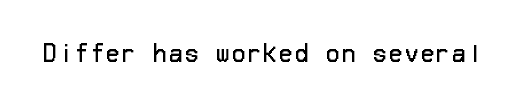
Q: Is the text bold? A: No.
Q: Is the text italic (slanted)? A: No, it is upright.
Q: Is the text underlined? A: No.
